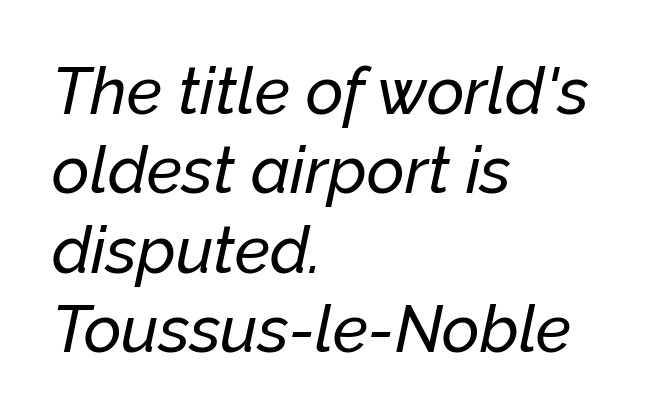
Q: Is the text italic (slanted)? A: Yes, it leans right by about 12 degrees.
Q: Is the text underlined? A: No.
Q: How is the paragraph aligned? A: Left-aligned.
Q: Is the spacing between letters normal or unusually wide? A: Normal.
Q: Width (condensed, normal, or wide)? A: Normal.
Q: Stroke contrast? A: Low.
Q: x-height? A: Medium.
Q: Monospaced? A: No.
